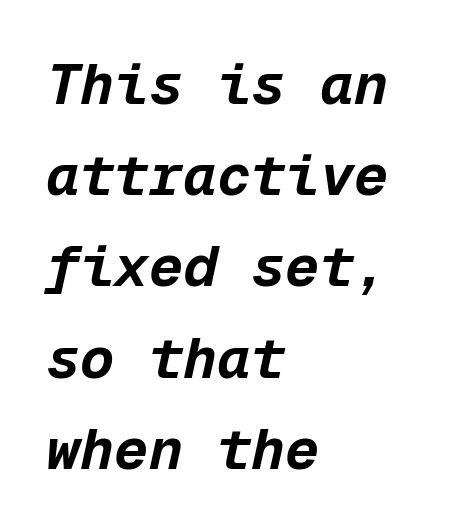
Q: Is the text bold? A: Yes.
Q: Is the text italic (slanted)? A: Yes, it leans right by about 12 degrees.
Q: Is the text underlined? A: No.
Q: How is the paragraph aligned? A: Left-aligned.
Q: Is the spacing between letters normal or unusually wide? A: Normal.
Q: Is the spacing between lines tight, normal or loose? A: Normal.
Q: Width (condensed, normal, or wide)? A: Normal.
Q: Stroke contrast? A: Low.
Q: x-height? A: Medium.
Q: Monospaced? A: Yes.
